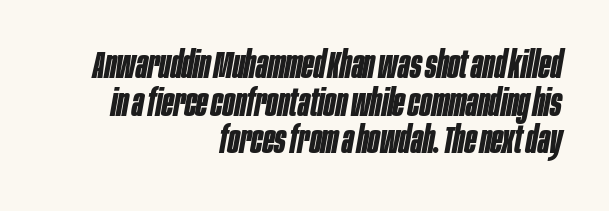
Notice how the passage keeps a crisp vertical edge on the right only. When letters slant like this, we call the style italic. Proportional: the letters do not fall into vertical columns. What weight is shown? A full bold with thick strokes.
